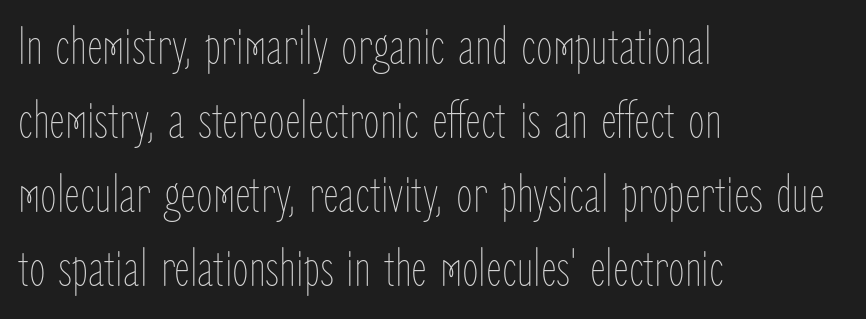
Letter spacing: default. Unbolded letterforms with no extra heft. The letters stand upright; this is a roman face. Lines of text with bare space underneath. Line beginnings align vertically; line endings do not. Note the varied advance widths — an 'i' is clearly narrower than an 'm'.
